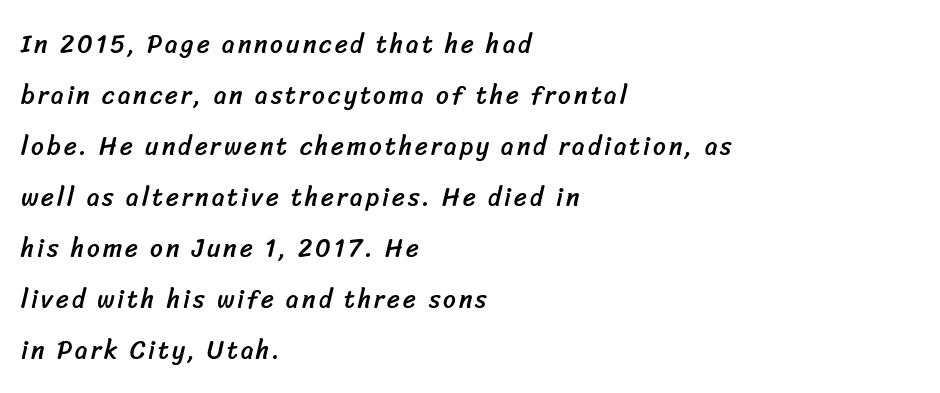
{"underline": "no", "align": "left", "line_spacing": "loose", "line_spacing_ratio": 2.04, "glyph_px": 25}
